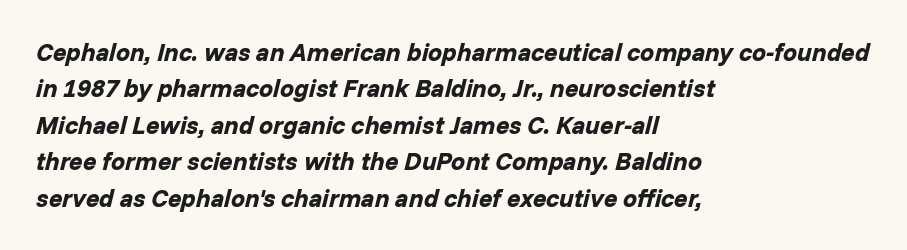
Q: Is the text bold? A: Yes.
Q: Is the text italic (slanted)? A: Yes, it leans right by about 14 degrees.
Q: Is the text underlined? A: No.
Q: How is the paragraph aligned? A: Left-aligned.
Q: Is the spacing between letters normal or unusually wide? A: Normal.
Q: Is the spacing between lines tight, normal or loose? A: Normal.
